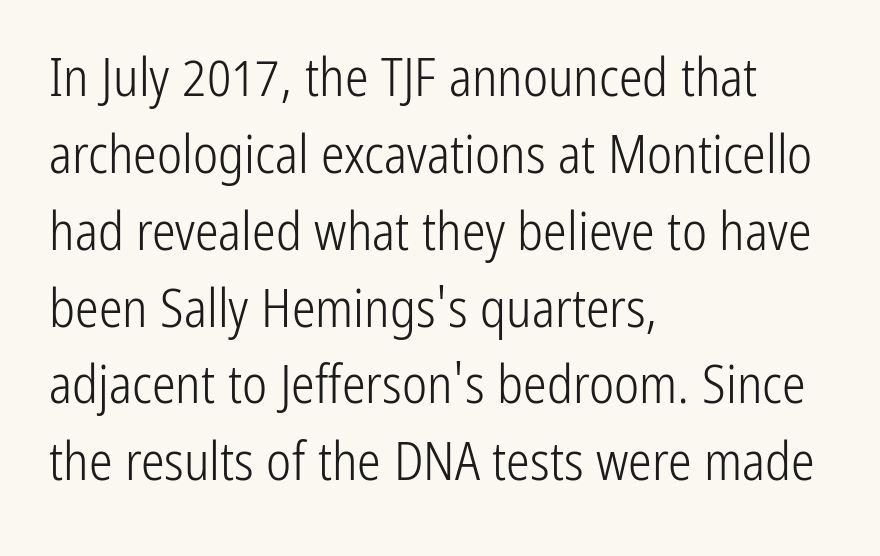
{"serif": "no", "italic": "no", "bold": "no", "weight": "light", "width": "condensed", "stroke_contrast": "low", "x_height": "medium", "monospaced": "no", "underline": "no", "align": "left", "line_spacing": "normal", "line_spacing_ratio": 1.45, "letter_spacing": "normal", "letter_spacing_em": 0.0, "glyph_px": 53}
